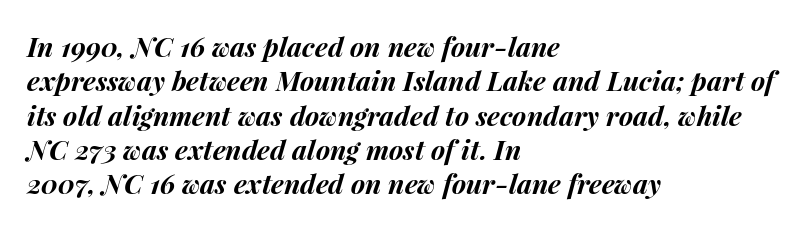
The image shows 27 px bold type, italic (leaning right); set left-aligned, normal line spacing (1.27x), normal letter spacing, not underlined.
